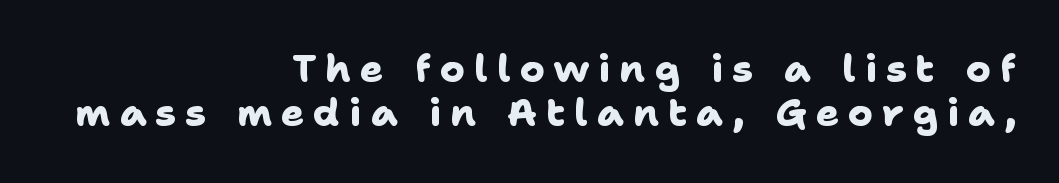
Q: Is the text bold? A: Yes.
Q: Is the typeface a serif or a sans-serif typeface? A: Sans-serif.
Q: Is the text underlined? A: No.
Q: How is the paragraph aligned? A: Right-aligned.
Q: Is the spacing between letters normal or unusually wide? A: Unusually wide.
Q: Width (condensed, normal, or wide)? A: Normal.
Q: Stroke contrast? A: Low.
Q: x-height? A: Medium.
Q: Monospaced? A: No.
